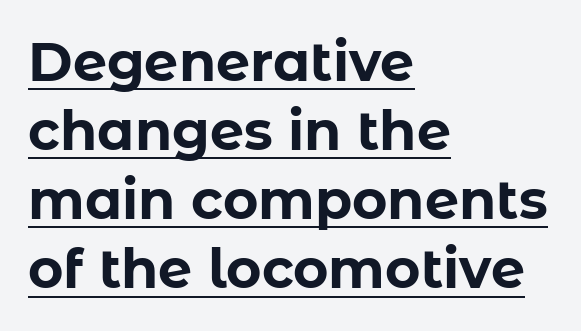
The image shows 54 px bold sans-serif type, upright; set left-aligned, normal line spacing (1.28x), normal letter spacing, underlined; low stroke contrast and a medium x-height.
